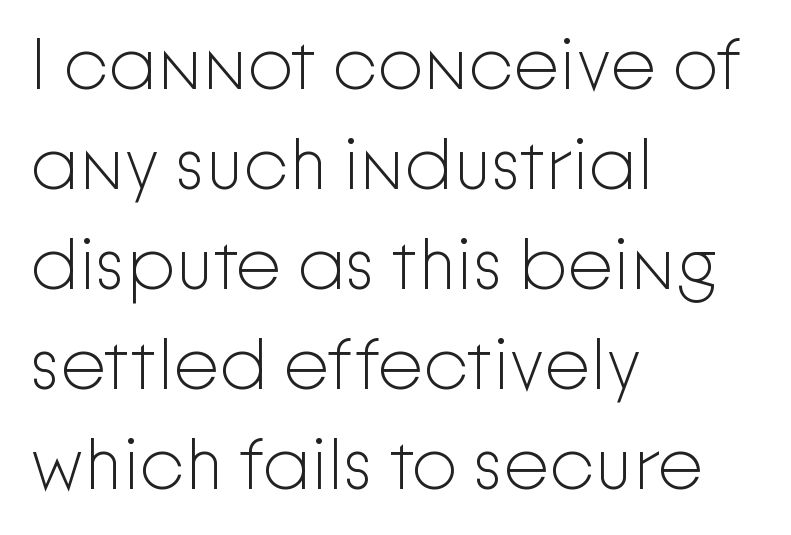
The letters advance in unequal steps, a hallmark of proportional type. The lines sit at an ordinary, default distance from one another. The letterforms sit at book weight or below. The strip under each line holds only bare page.
